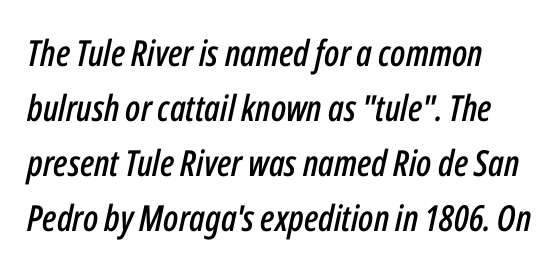
This sample has the flowing, uneven cadence of proportional lettering. Honestly, there is no underline to notice here at all. Rendered with sloped, italic letterforms. Evenly set lines give the paragraph a standard silhouette. Each word holds together tightly as a unit, with standard inter-letter gaps.
